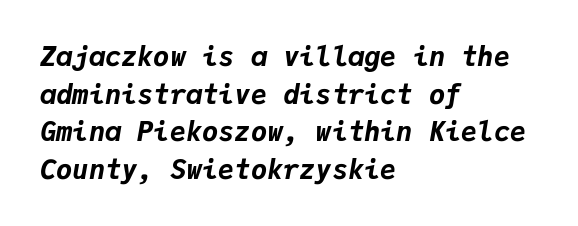
The image shows 27 px bold type, italic (leaning right); set left-aligned, normal line spacing (1.39x), normal letter spacing, not underlined.
